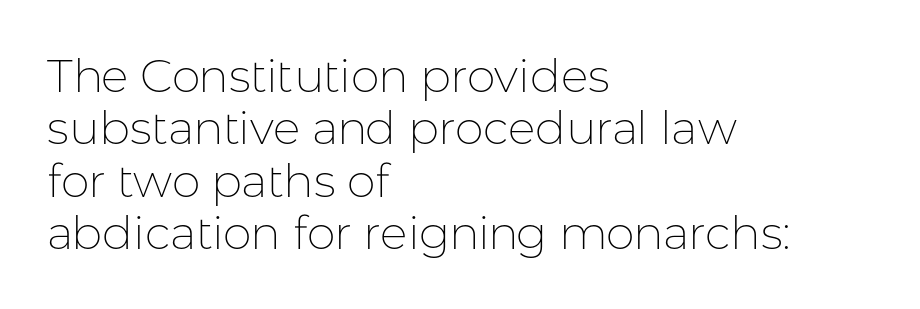
The image shows 46 px thin sans-serif type, upright; set left-aligned, tight line spacing (1.14x), normal letter spacing, not underlined; low stroke contrast and a medium x-height.
